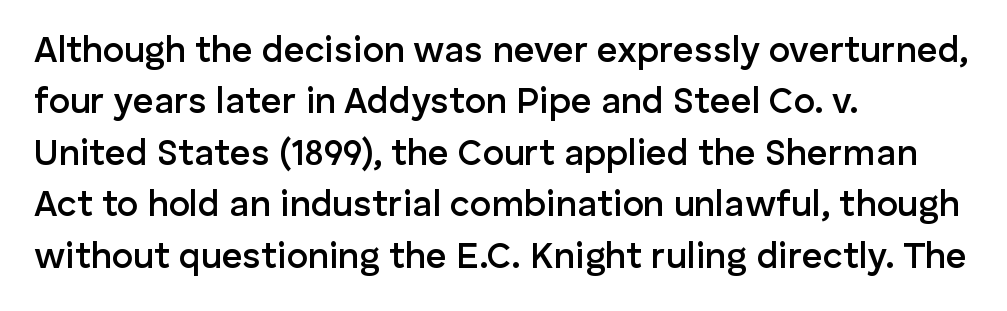
Q: Is the text bold? A: Semi-bold.
Q: Is the text italic (slanted)? A: No, it is upright.
Q: Is the typeface a serif or a sans-serif typeface? A: Sans-serif.
Q: Is the text underlined? A: No.
Q: How is the paragraph aligned? A: Left-aligned.
Q: Is the spacing between letters normal or unusually wide? A: Normal.
Q: Is the spacing between lines tight, normal or loose? A: Normal.
Q: Width (condensed, normal, or wide)? A: Normal.
Q: Stroke contrast? A: Low.
Q: x-height? A: Medium.
Q: Monospaced? A: No.
